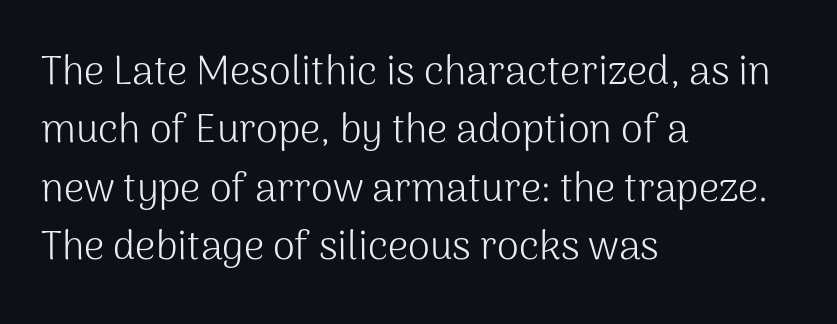
The image shows 40 px light sans-serif type, upright; set left-aligned, normal line spacing (1.46x), normal letter spacing, not underlined; medium stroke contrast and a medium x-height.
